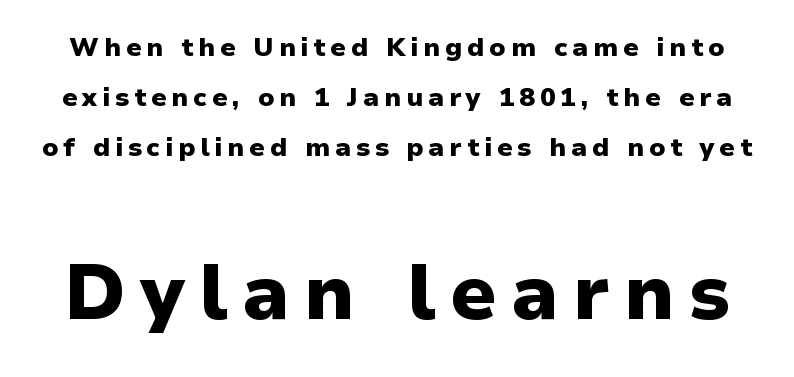
The image shows 77 px heavy sans-serif type, upright; set loose line spacing (1.93x), not underlined; the second (bottom) block is 2.96x larger; low stroke contrast and a medium x-height.
